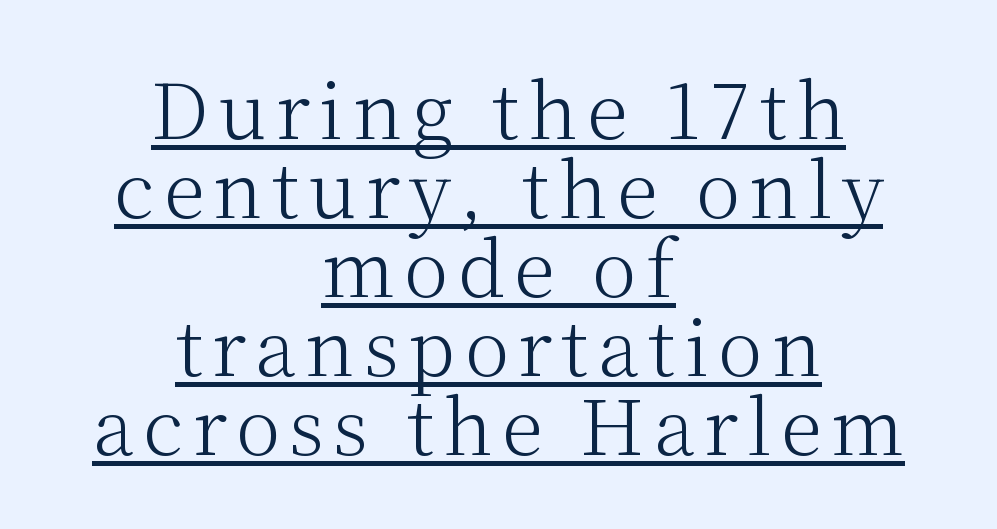
Q: Is the text bold? A: No.
Q: Is the text italic (slanted)? A: No, it is upright.
Q: Is the typeface a serif or a sans-serif typeface? A: Serif.
Q: Is the text underlined? A: Yes.
Q: How is the paragraph aligned? A: Centered.
Q: Is the spacing between lines tight, normal or loose? A: Tight.
Q: Width (condensed, normal, or wide)? A: Normal.
Q: Stroke contrast? A: Medium.
Q: x-height? A: Medium.
Q: Monospaced? A: No.
